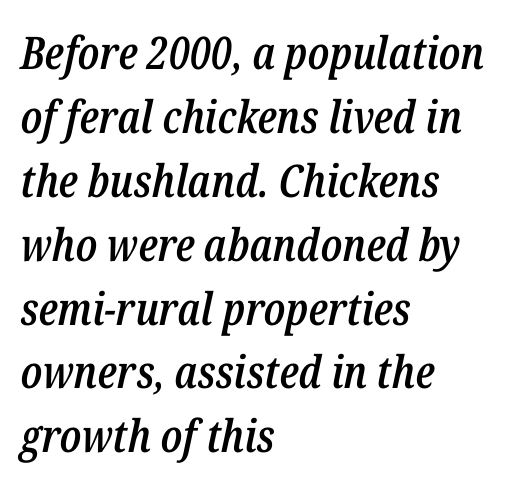
Q: Is the text bold? A: Semi-bold.
Q: Is the text italic (slanted)? A: Yes, it leans right by about 12 degrees.
Q: Is the text underlined? A: No.
Q: How is the paragraph aligned? A: Left-aligned.
Q: Is the spacing between letters normal or unusually wide? A: Normal.
Q: Is the spacing between lines tight, normal or loose? A: Normal.
Q: Width (condensed, normal, or wide)? A: Condensed.
Q: Stroke contrast? A: Low.
Q: x-height? A: Medium.
Q: Monospaced? A: No.
